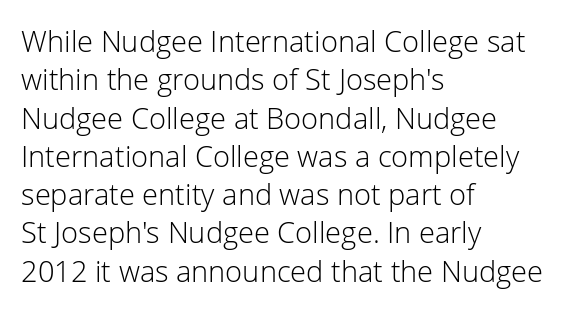
{"serif": "no", "italic": "no", "bold": "no", "weight": "light", "width": "normal", "stroke_contrast": "low", "x_height": "medium", "monospaced": "no", "underline": "no", "align": "left", "line_spacing": "normal", "line_spacing_ratio": 1.32, "letter_spacing": "normal", "letter_spacing_em": 0.0, "glyph_px": 29}
